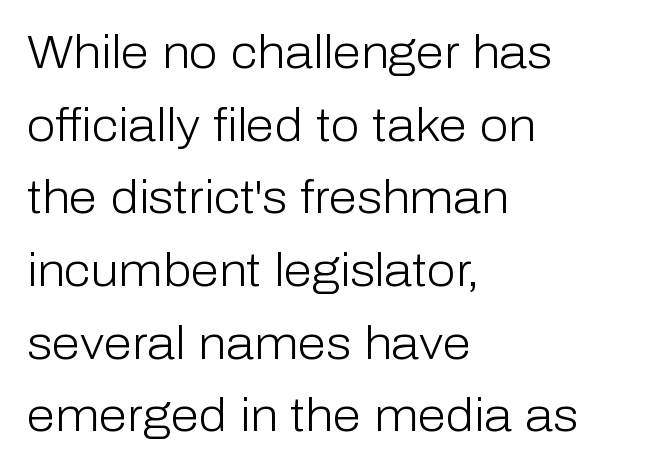
The image shows 46 px light sans-serif type, upright; set left-aligned, normal line spacing (1.58x), normal letter spacing, not underlined; low stroke contrast and a medium x-height.
